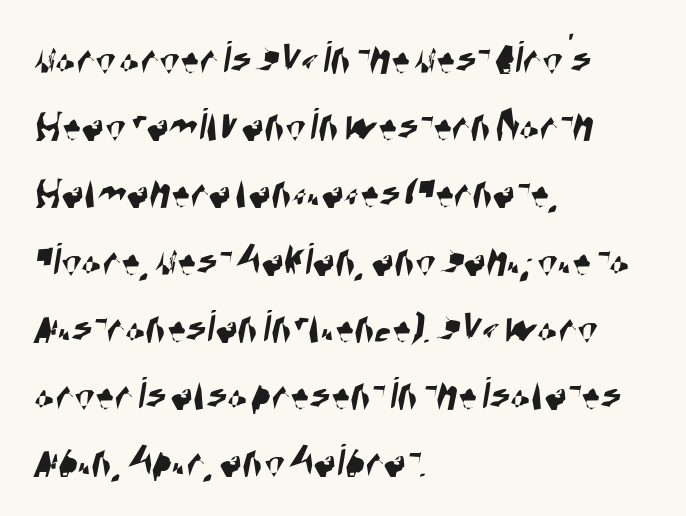
Q: Is the typeface a serif or a sans-serif typeface? A: Sans-serif.
Q: Is the text underlined? A: No.
Q: How is the paragraph aligned? A: Left-aligned.
Q: Is the spacing between letters normal or unusually wide? A: Normal.
Q: Is the spacing between lines tight, normal or loose? A: Normal.
Q: Width (condensed, normal, or wide)? A: Condensed.
Q: Stroke contrast? A: High.
Q: x-height? A: Large.
Q: Monospaced? A: No.
